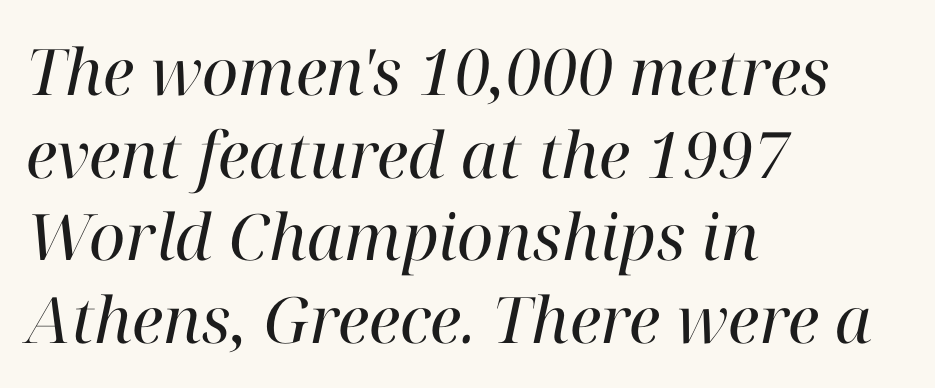
Q: Is the text bold? A: No.
Q: Is the text italic (slanted)? A: Yes, it leans right by about 12 degrees.
Q: Is the typeface a serif or a sans-serif typeface? A: Serif.
Q: Is the text underlined? A: No.
Q: How is the paragraph aligned? A: Left-aligned.
Q: Is the spacing between letters normal or unusually wide? A: Normal.
Q: Is the spacing between lines tight, normal or loose? A: Normal.
Q: Width (condensed, normal, or wide)? A: Normal.
Q: Stroke contrast? A: High.
Q: x-height? A: Medium.
Q: Monospaced? A: No.
